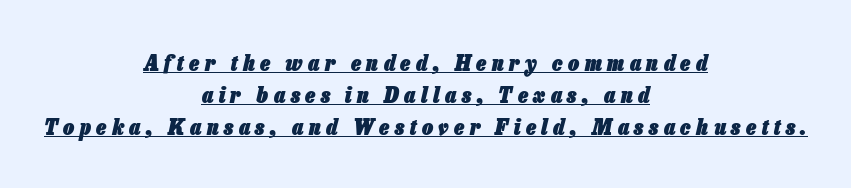
The image shows 22 px bold type, italic (leaning right); set centered, normal line spacing (1.45x), unusually wide letter spacing (+0.25 em), underlined.
